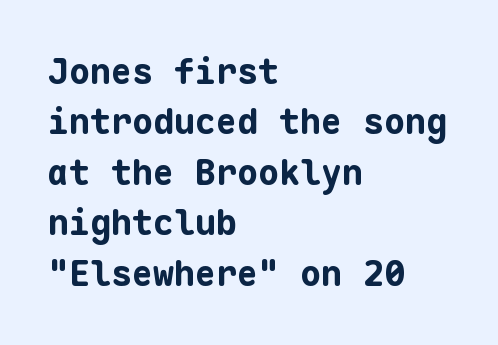
The image shows 35 px bold sans-serif type, upright, monospaced; set left-aligned, normal line spacing (1.44x), normal letter spacing, not underlined; low stroke contrast and a medium x-height.
